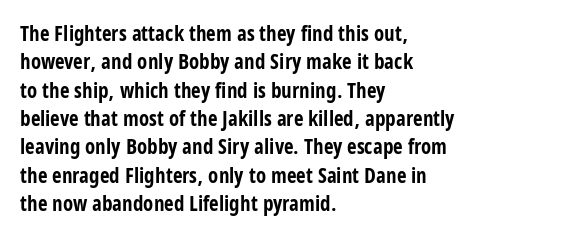
{"italic": "no", "bold": "yes", "underline": "no", "align": "left", "line_spacing": "normal", "line_spacing_ratio": 1.35, "letter_spacing": "normal", "letter_spacing_em": 0.0, "glyph_px": 21}
